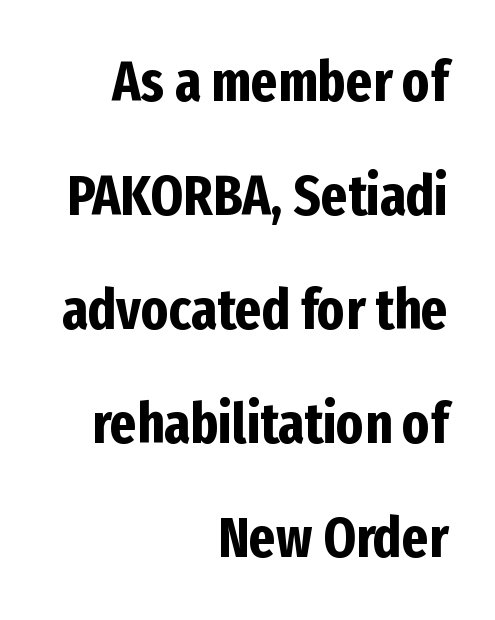
The image shows 57 px bold, condensed sans-serif type, upright; set right-aligned, loose line spacing (2.0x), normal letter spacing, not underlined; low stroke contrast and a medium x-height.
